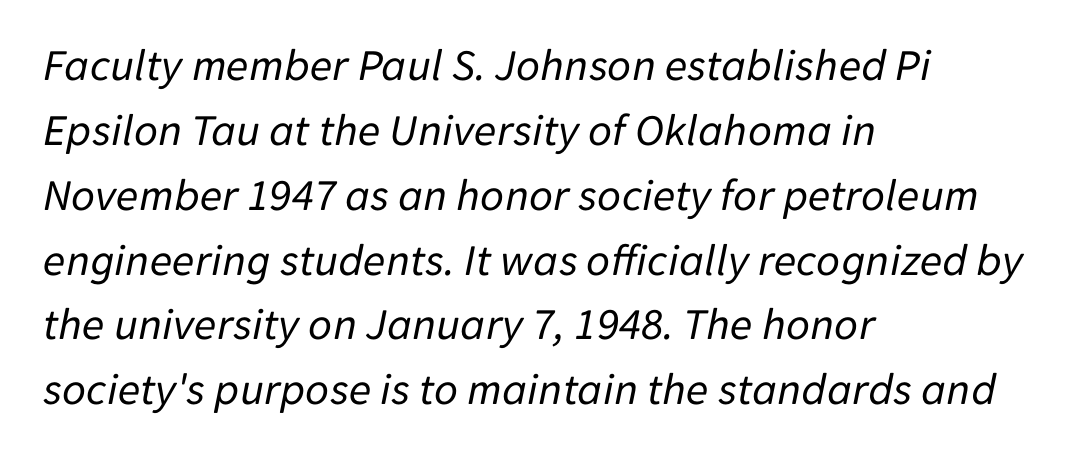
{"italic": "yes", "lean": "right", "slant_degrees": 11, "bold": "no", "weight": "regular", "width": "normal", "stroke_contrast": "low", "x_height": "medium", "monospaced": "no", "underline": "no", "align": "left", "line_spacing": "normal", "line_spacing_ratio": 1.41, "letter_spacing": "normal", "letter_spacing_em": 0.0, "glyph_px": 46}
